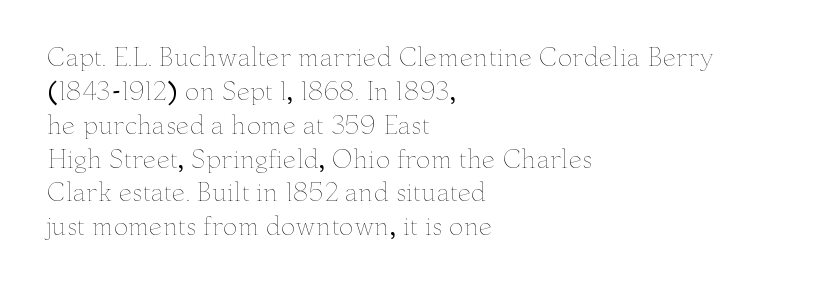
{"italic": "no", "bold": "no", "underline": "no", "align": "left", "line_spacing": "normal", "line_spacing_ratio": 1.41, "letter_spacing": "normal", "letter_spacing_em": 0.0, "glyph_px": 24}
